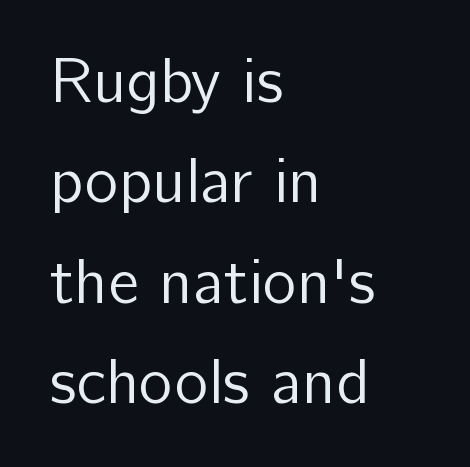
The image shows 64 px regular-weight sans-serif type, upright; set left-aligned, normal line spacing (1.57x), normal letter spacing, not underlined; low stroke contrast and a medium x-height.
